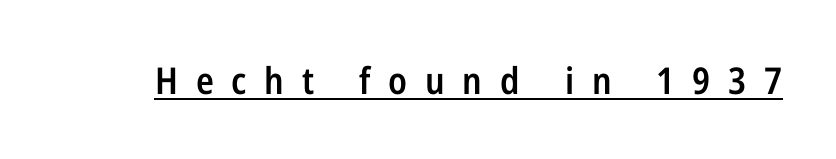
Designer's note — italics off, roman on. Weight: semibold (demi). Descenders here cross a horizontal rule under the line. A typesetter would call this heavily tracked-out type.
